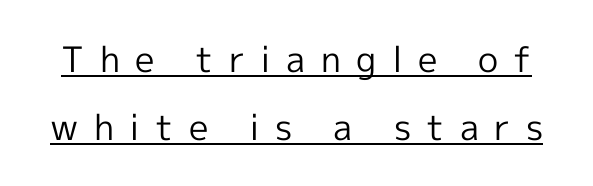
The space between consecutive lines is lavish. Words appear elongated and porous because spacing is wide. The letters advance in unequal steps, a hallmark of proportional type. The strokes are not fattened; the text isn't bold.
